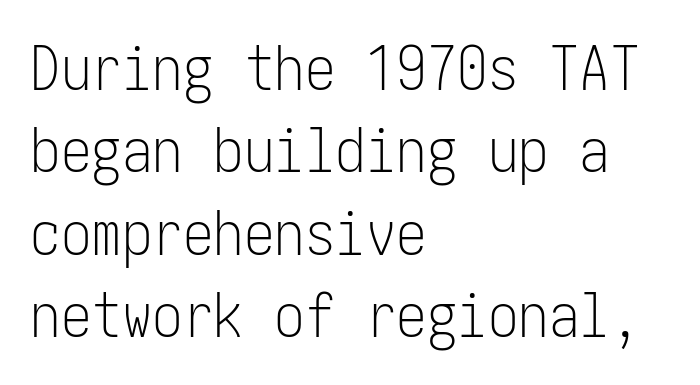
The words here are not underlined. Horizontally, the lines are justified to the leading edge only. This block has exactly the height ordinary leading produces. How are the letters spaced? Ordinarily, with no added tracking. Quick note: not italic, upright. On a weight scale, this lands at 450 or below.
